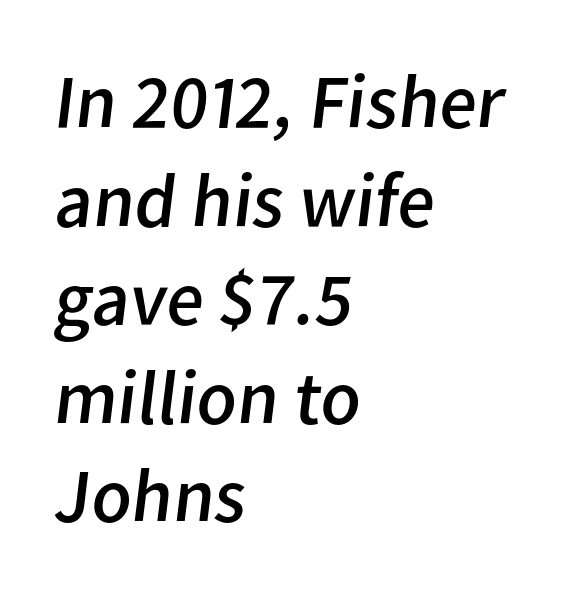
{"serif": "no", "bold": "no", "weight": "regular", "width": "normal", "stroke_contrast": "low", "x_height": "medium", "monospaced": "no", "underline": "no", "align": "left", "line_spacing": "normal", "line_spacing_ratio": 1.28, "letter_spacing": "normal", "letter_spacing_em": 0.0, "glyph_px": 77}
